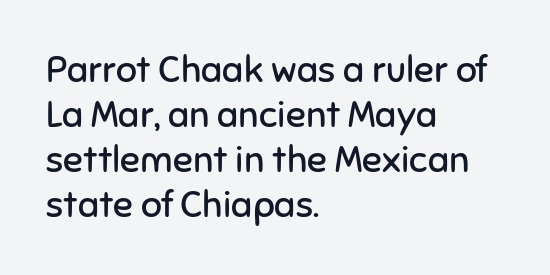
Q: Is the text bold? A: No.
Q: Is the text italic (slanted)? A: No, it is upright.
Q: Is the typeface a serif or a sans-serif typeface? A: Sans-serif.
Q: Is the text underlined? A: No.
Q: How is the paragraph aligned? A: Left-aligned.
Q: Is the spacing between letters normal or unusually wide? A: Normal.
Q: Width (condensed, normal, or wide)? A: Normal.
Q: Stroke contrast? A: Low.
Q: x-height? A: Medium.
Q: Monospaced? A: No.
